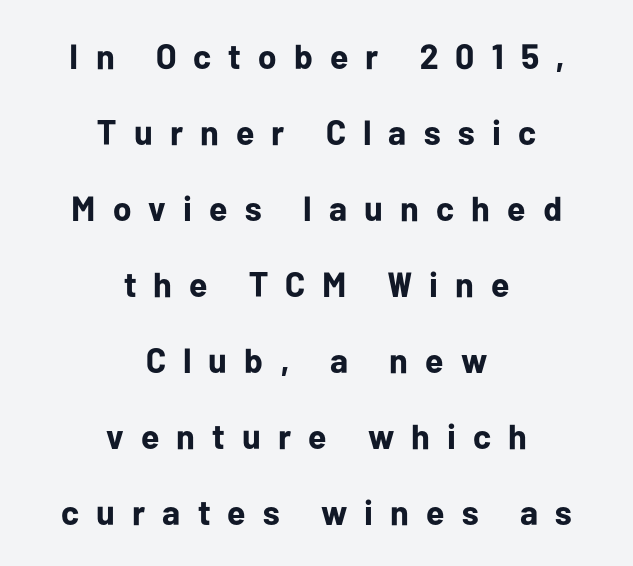
Think of a printed novel: that variable character pitch is what you see here. How would I describe the line gaps? Wide and relaxed. One-word summary of the alignment: center. Observe the wide spacing: letters keep a clear distance from each other.
